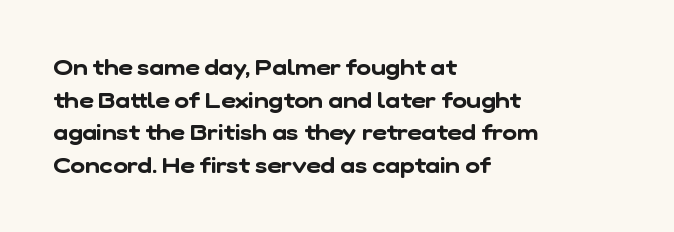
{"underline": "no", "align": "left", "line_spacing": "normal", "line_spacing_ratio": 1.48, "letter_spacing": "normal", "letter_spacing_em": 0.0, "glyph_px": 22}
